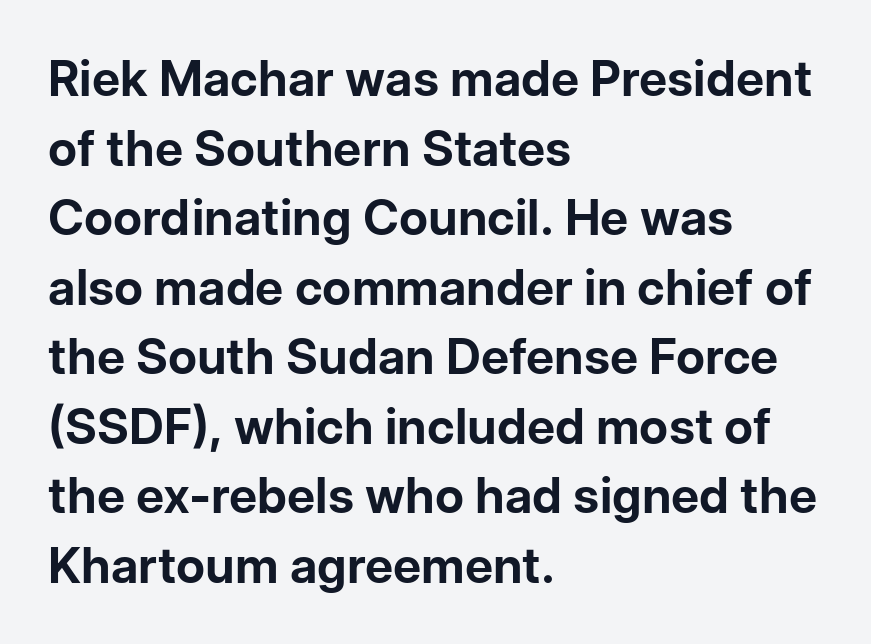
How would I describe the line gaps? Plain and ordinary. This sample uses an upright cut, with every glyph sitting square on the baseline. These lines are rendered in a variable-pitch font. One-word summary of the alignment: left.
